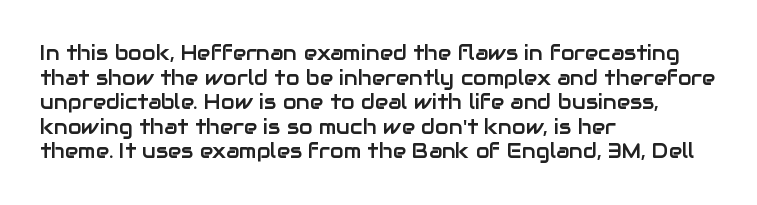
{"italic": "no", "underline": "no", "align": "left", "line_spacing_ratio": 1.23, "letter_spacing": "normal", "letter_spacing_em": 0.0, "glyph_px": 20}
